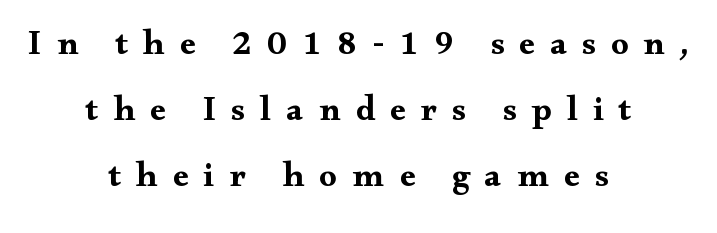
This sample is center-justified, so both line endings float freely. Are there feet on the stems? There are — it's a serif. Between one letter and the next there's a generous, obvious gap. The passage shown is typed in a proportional face where columns would drift. If you drew a line through each stem, it would be perfectly vertical. The zone under the glyphs is completely vacant.
